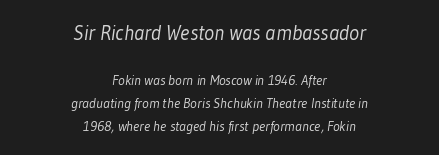
The image shows 21 px text type; set centered, normal line spacing (1.66x), normal letter spacing, not underlined; the first (top) block is 1.5x larger.
